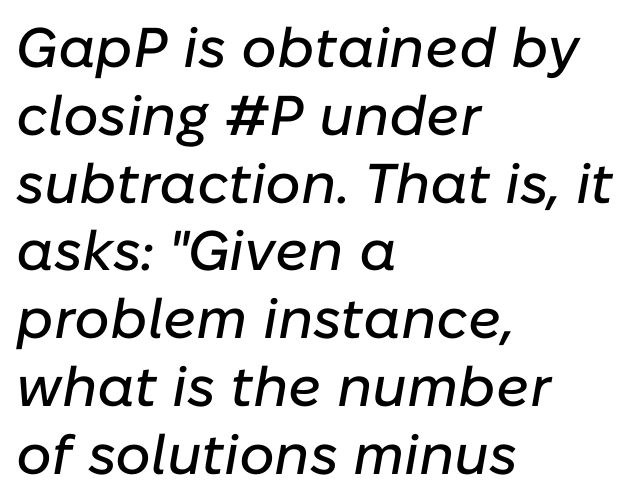
Q: Is the text italic (slanted)? A: Yes, it leans right by about 10 degrees.
Q: Is the text underlined? A: No.
Q: How is the paragraph aligned? A: Left-aligned.
Q: Is the spacing between letters normal or unusually wide? A: Normal.
Q: Width (condensed, normal, or wide)? A: Normal.
Q: Stroke contrast? A: Low.
Q: x-height? A: Medium.
Q: Monospaced? A: No.
